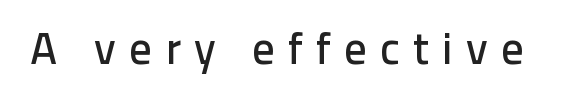
The image shows 45 px sans-serif type, upright; set unusually wide letter spacing (+0.29 em), not underlined; low stroke contrast and a medium x-height.
